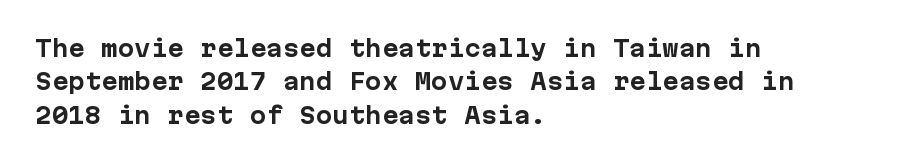
{"italic": "no", "bold": "yes", "underline": "no", "align": "left", "line_spacing": "normal", "line_spacing_ratio": 1.52, "letter_spacing": "normal", "letter_spacing_em": 0.0, "glyph_px": 22}
